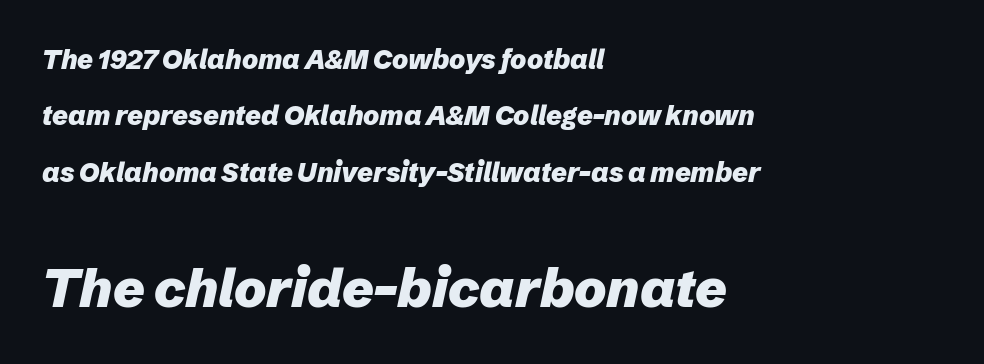
The typography opts for an oblique posture over an upright one. Only glyphs here, with clear space below each row. Top chunk: small. Bottom chunk: large. Regarding leading, the lines here are spaced well apart. Is the letter spacing exaggerated? No — it looks like the ordinary default.
